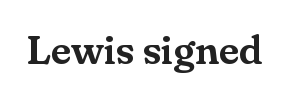
Q: Is the text italic (slanted)? A: No, it is upright.
Q: Is the typeface a serif or a sans-serif typeface? A: Serif.
Q: Is the text underlined? A: No.
Q: Is the spacing between letters normal or unusually wide? A: Normal.
Q: Width (condensed, normal, or wide)? A: Normal.
Q: Stroke contrast? A: Medium.
Q: x-height? A: Small.
Q: Monospaced? A: No.
